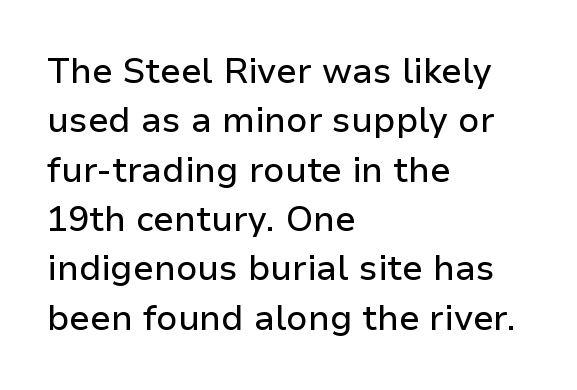
Q: Is the text italic (slanted)? A: No, it is upright.
Q: Is the typeface a serif or a sans-serif typeface? A: Sans-serif.
Q: Is the text underlined? A: No.
Q: How is the paragraph aligned? A: Left-aligned.
Q: Is the spacing between letters normal or unusually wide? A: Normal.
Q: Is the spacing between lines tight, normal or loose? A: Normal.
Q: Width (condensed, normal, or wide)? A: Normal.
Q: Stroke contrast? A: Low.
Q: x-height? A: Medium.
Q: Monospaced? A: No.
